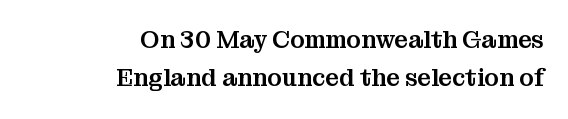
The image shows 24 px text type, upright; set right-aligned, normal line spacing (1.6x), normal letter spacing, not underlined.
